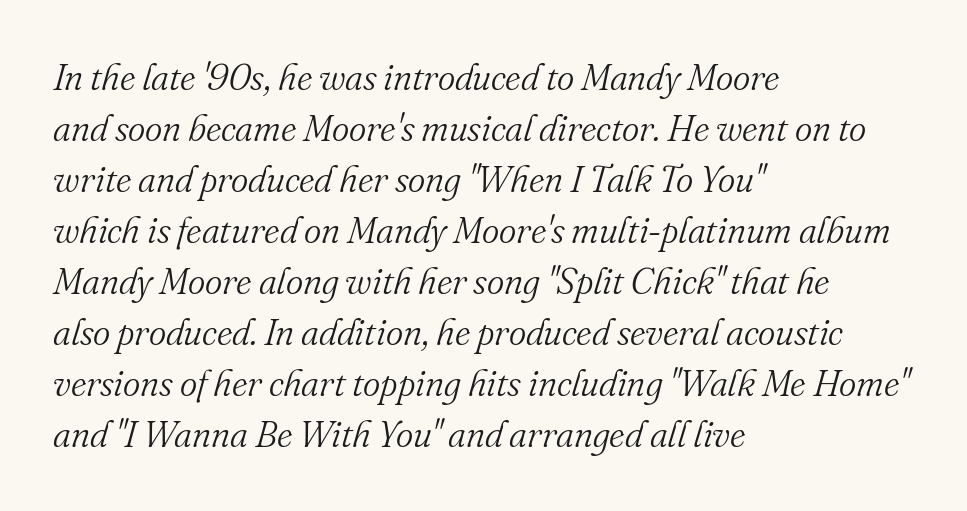
Q: Is the text bold? A: No.
Q: Is the text italic (slanted)? A: Yes, it leans right by about 16 degrees.
Q: Is the typeface a serif or a sans-serif typeface? A: Serif.
Q: Is the text underlined? A: No.
Q: How is the paragraph aligned? A: Left-aligned.
Q: Is the spacing between letters normal or unusually wide? A: Normal.
Q: Is the spacing between lines tight, normal or loose? A: Normal.
Q: Width (condensed, normal, or wide)? A: Normal.
Q: Stroke contrast? A: Medium.
Q: x-height? A: Small.
Q: Monospaced? A: No.
